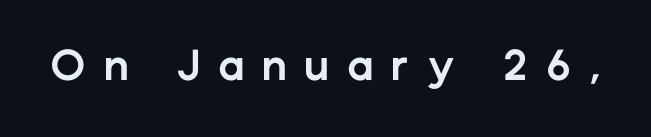
The image shows 38 px bold sans-serif type, upright; set unusually wide letter spacing (+0.49 em), not underlined; low stroke contrast and a medium x-height.
